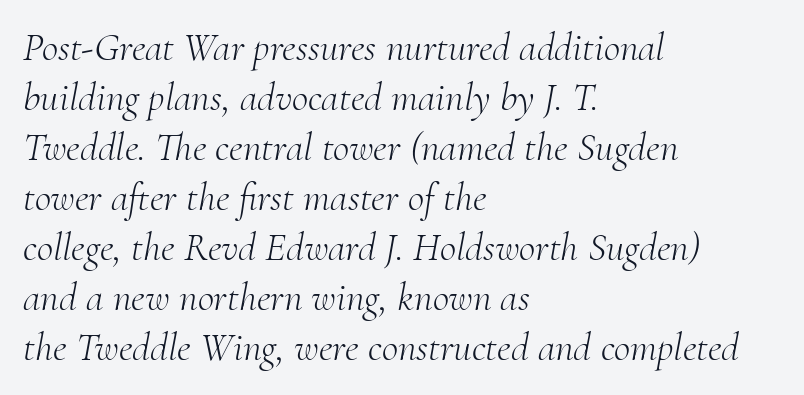
The image shows 40 px light serif type, italic (leaning right); set left-aligned, normal line spacing (1.25x), normal letter spacing, not underlined; medium stroke contrast and a small x-height.
